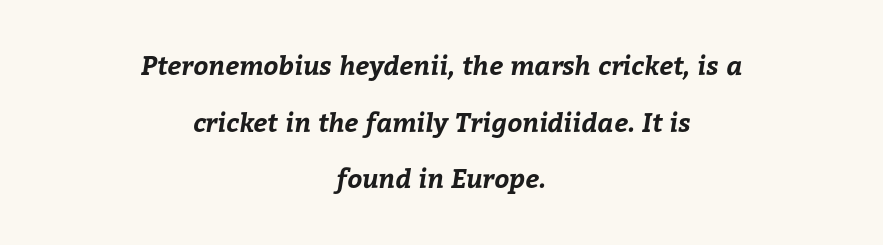
Horizontally, the lines are justified to the midpoint only. These words are printed bold, with thick strokes throughout. The designer dialed line spacing up above the default. Words appear dense and cohesive because spacing is normal.
